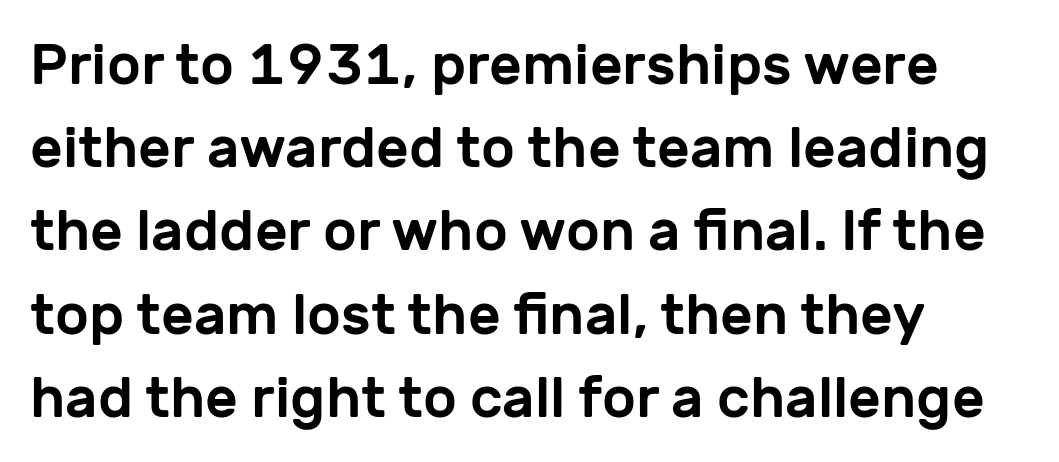
Q: Is the text italic (slanted)? A: No, it is upright.
Q: Is the typeface a serif or a sans-serif typeface? A: Sans-serif.
Q: Is the text underlined? A: No.
Q: How is the paragraph aligned? A: Left-aligned.
Q: Is the spacing between letters normal or unusually wide? A: Normal.
Q: Is the spacing between lines tight, normal or loose? A: Normal.
Q: Width (condensed, normal, or wide)? A: Normal.
Q: Stroke contrast? A: Low.
Q: x-height? A: Medium.
Q: Monospaced? A: No.
